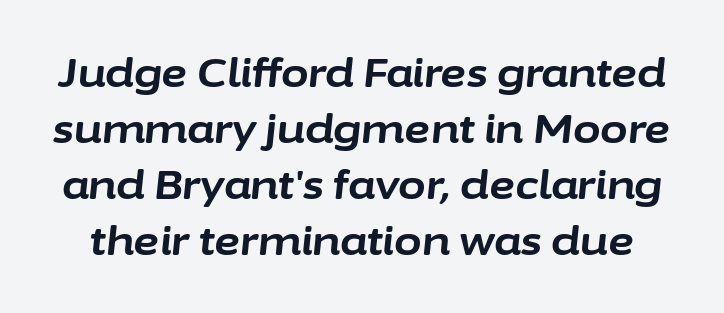
Q: Is the text bold? A: Yes.
Q: Is the text italic (slanted)? A: Yes, it leans right by about 6 degrees.
Q: Is the text underlined? A: No.
Q: Is the spacing between letters normal or unusually wide? A: Normal.
Q: Is the spacing between lines tight, normal or loose? A: Normal.
Q: Width (condensed, normal, or wide)? A: Normal.
Q: Stroke contrast? A: Low.
Q: x-height? A: Medium.
Q: Monospaced? A: No.
